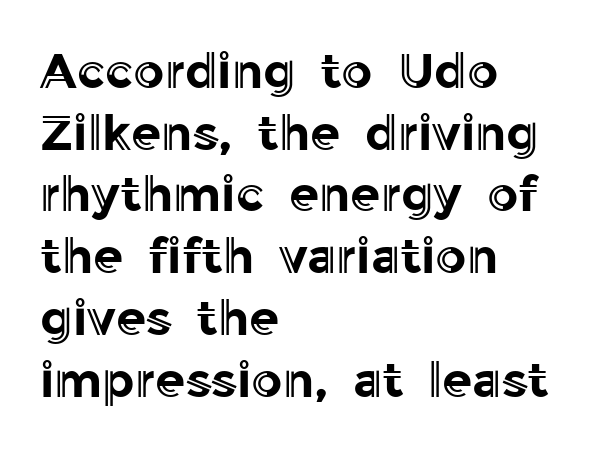
{"italic": "no", "width": "normal", "x_height": "medium", "monospaced": "no", "underline": "no", "align": "left", "line_spacing": "normal", "line_spacing_ratio": 1.26, "letter_spacing": "normal", "letter_spacing_em": 0.0, "glyph_px": 49}
